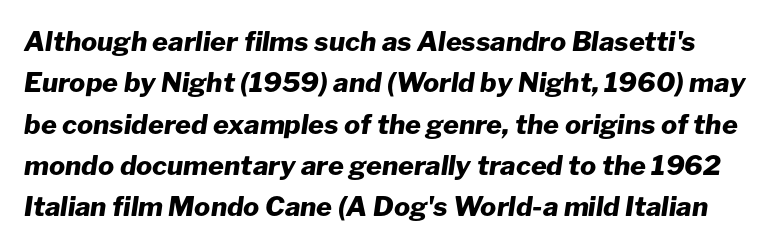
The image shows 27 px bold type, italic (leaning right); set normal line spacing (1.53x), normal letter spacing, not underlined.
